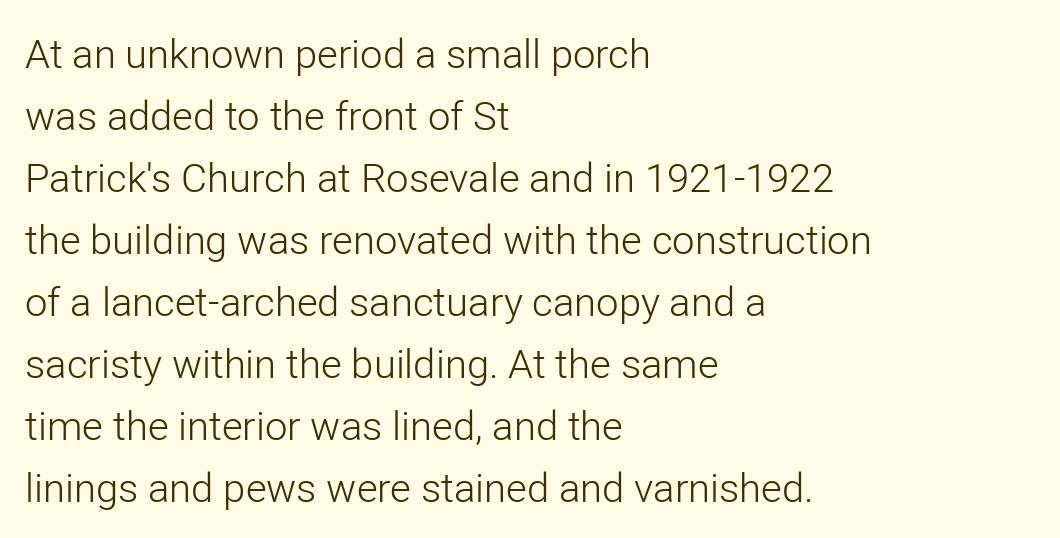
{"serif": "no", "italic": "no", "bold": "no", "weight": "light", "width": "normal", "stroke_contrast": "low", "x_height": "medium", "monospaced": "no", "underline": "no", "align": "left", "line_spacing": "normal", "line_spacing_ratio": 1.55, "letter_spacing": "normal", "letter_spacing_em": 0.0, "glyph_px": 40}
